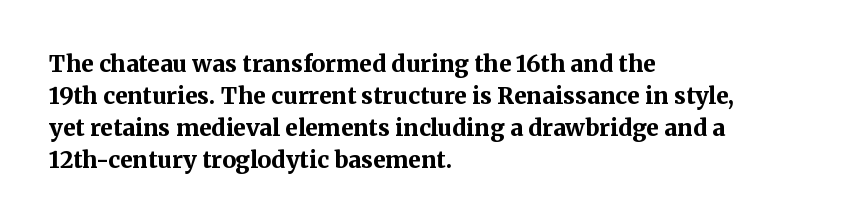
Q: Is the text bold? A: Yes.
Q: Is the text italic (slanted)? A: No, it is upright.
Q: Is the text underlined? A: No.
Q: How is the paragraph aligned? A: Left-aligned.
Q: Is the spacing between letters normal or unusually wide? A: Normal.
Q: Is the spacing between lines tight, normal or loose? A: Normal.
